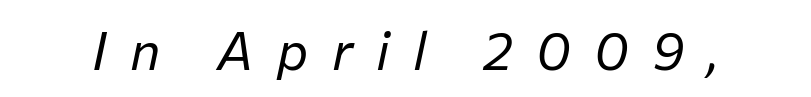
The image shows 53 px regular-weight type, italic (leaning right); set unusually wide letter spacing (+0.44 em), not underlined; low stroke contrast and a medium x-height.
